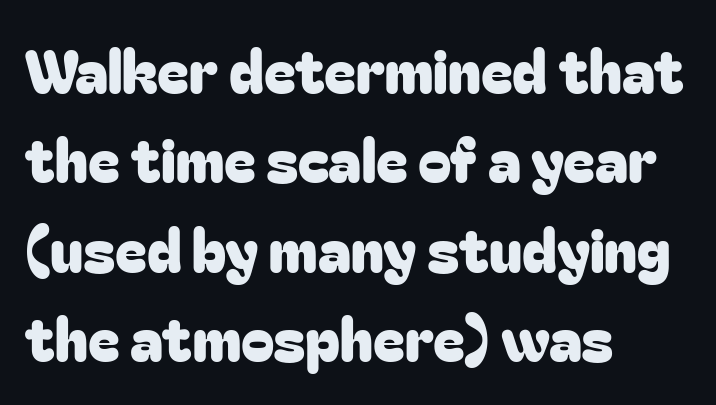
Q: Is the text italic (slanted)? A: No, it is upright.
Q: Is the typeface a serif or a sans-serif typeface? A: Sans-serif.
Q: Is the text underlined? A: No.
Q: How is the paragraph aligned? A: Left-aligned.
Q: Is the spacing between letters normal or unusually wide? A: Normal.
Q: Is the spacing between lines tight, normal or loose? A: Normal.
Q: Width (condensed, normal, or wide)? A: Normal.
Q: Stroke contrast? A: Low.
Q: x-height? A: Medium.
Q: Monospaced? A: No.
